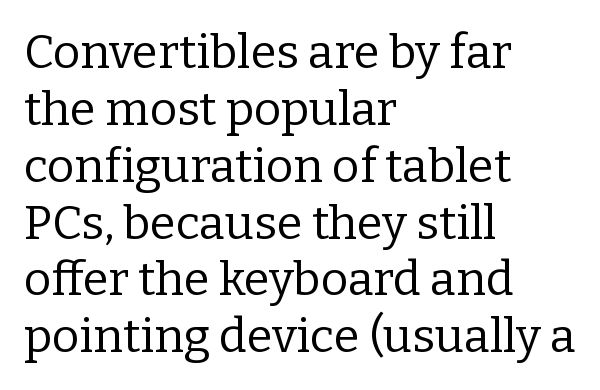
The image shows 47 px regular-weight serif type, upright; set left-aligned, line spacing 1.21x, normal letter spacing, not underlined; low stroke contrast and a medium x-height.
